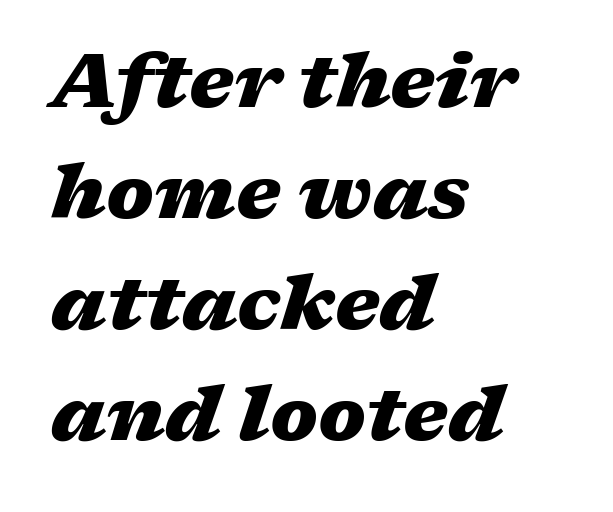
Q: Is the text bold? A: Yes.
Q: Is the text italic (slanted)? A: Yes, it leans right by about 17 degrees.
Q: Is the text underlined? A: No.
Q: How is the paragraph aligned? A: Left-aligned.
Q: Is the spacing between letters normal or unusually wide? A: Normal.
Q: Is the spacing between lines tight, normal or loose? A: Normal.
Q: Width (condensed, normal, or wide)? A: Wide.
Q: Stroke contrast? A: Medium.
Q: x-height? A: Medium.
Q: Monospaced? A: No.
